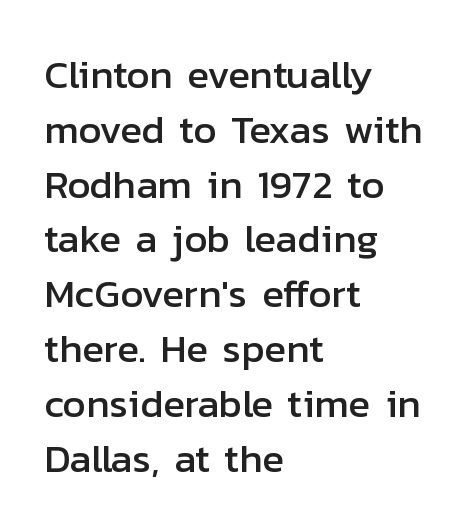
{"serif": "no", "italic": "no", "width": "normal", "stroke_contrast": "low", "x_height": "medium", "monospaced": "no", "underline": "no", "align": "left", "line_spacing": "normal", "line_spacing_ratio": 1.37, "letter_spacing": "normal", "letter_spacing_em": 0.0, "glyph_px": 40}
